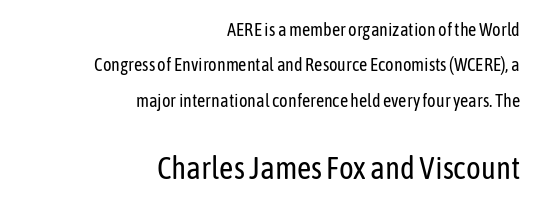
The image shows 31 px regular-weight, condensed sans-serif type, upright; set right-aligned, loose line spacing (1.96x), normal letter spacing, not underlined; the second (bottom) block is 1.72x larger; low stroke contrast and a medium x-height.
